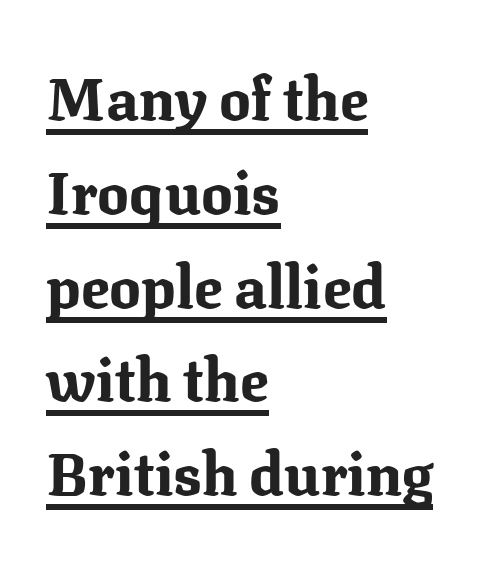
In terms of weight, the rendering is a true, heavy bold. The text block is weighted toward the left margin, trailing off unevenly rightward. Each new line begins a customary step beneath the previous one. Examine the stroke ends and you'll spot serifs. The gaps between neighbouring characters are ordinary and unremarkable.
